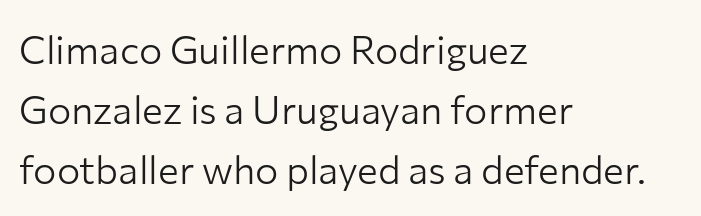
Descender tails drop into unmarked territory. Caption: multi-line text, flush left, ragged right. Quick note: not italic, upright. This sample has the flowing, uneven cadence of proportional lettering. Regular leading.
